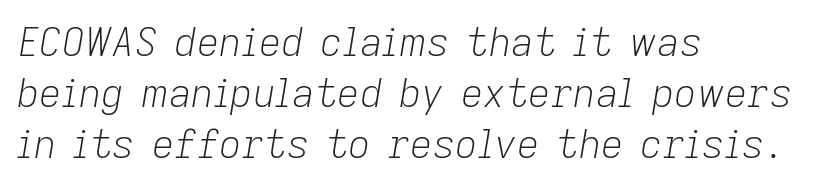
Q: Is the text bold? A: No.
Q: Is the text italic (slanted)? A: Yes, it leans right by about 9 degrees.
Q: Is the text underlined? A: No.
Q: How is the paragraph aligned? A: Left-aligned.
Q: Is the spacing between letters normal or unusually wide? A: Normal.
Q: Is the spacing between lines tight, normal or loose? A: Normal.
Q: Width (condensed, normal, or wide)? A: Normal.
Q: Stroke contrast? A: Low.
Q: x-height? A: Medium.
Q: Monospaced? A: No.
